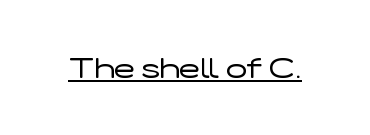
A typographer would call this underscored text. The type sits square on the baseline with zero lean. Nothing sits at the stroke ends, so this counts as sans-serif. No letter is thick-stroked: the sample isn't bold.
